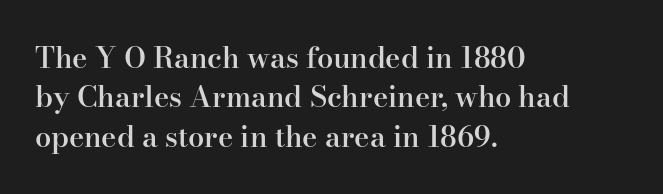
The image shows 29 px semibold serif type, upright; set left-aligned, normal line spacing (1.36x), normal letter spacing, not underlined; high stroke contrast and a small x-height.
